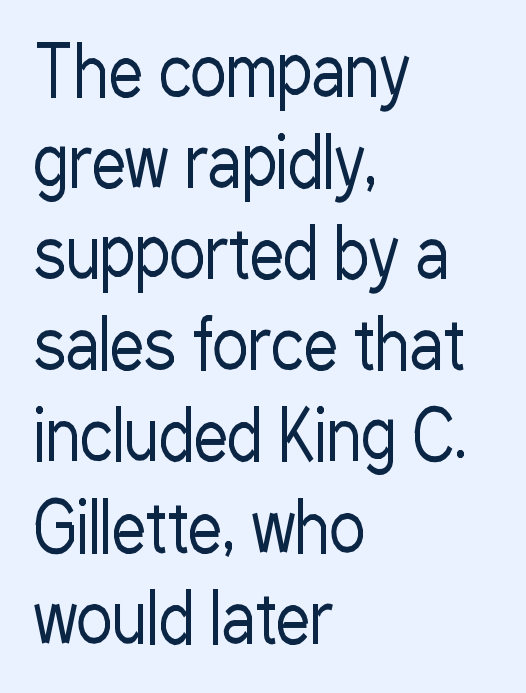
The strip under each line holds only bare page. Unlike italic type, these characters show no tilt at all. The gaps between neighbouring characters are ordinary and unremarkable. Varying glyph widths throughout — classic text-font behaviour. Nope, no serifs anywhere on these letters. The line-height multiplier appears to be the usual default.
